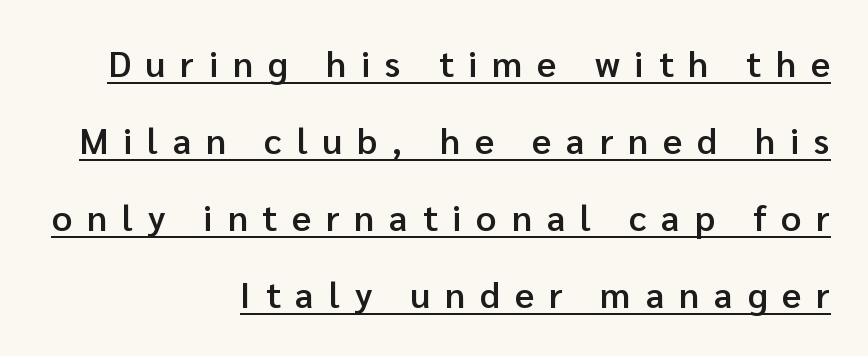
Q: Is the text bold? A: Semi-bold.
Q: Is the text italic (slanted)? A: No, it is upright.
Q: Is the typeface a serif or a sans-serif typeface? A: Sans-serif.
Q: Is the text underlined? A: Yes.
Q: How is the paragraph aligned? A: Right-aligned.
Q: Is the spacing between letters normal or unusually wide? A: Unusually wide.
Q: Is the spacing between lines tight, normal or loose? A: Loose.
Q: Width (condensed, normal, or wide)? A: Normal.
Q: Stroke contrast? A: Low.
Q: x-height? A: Medium.
Q: Monospaced? A: No.
